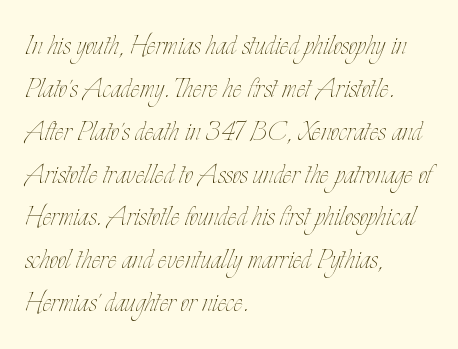
The strip under each line holds only bare page. Summary of weight: not heavy and not bold. Each word holds together tightly as a unit, with standard inter-letter gaps. Vertically, the passage feels balanced, rows spaced as you'd expect. Does the copy run flush right? No — it runs flush left.
